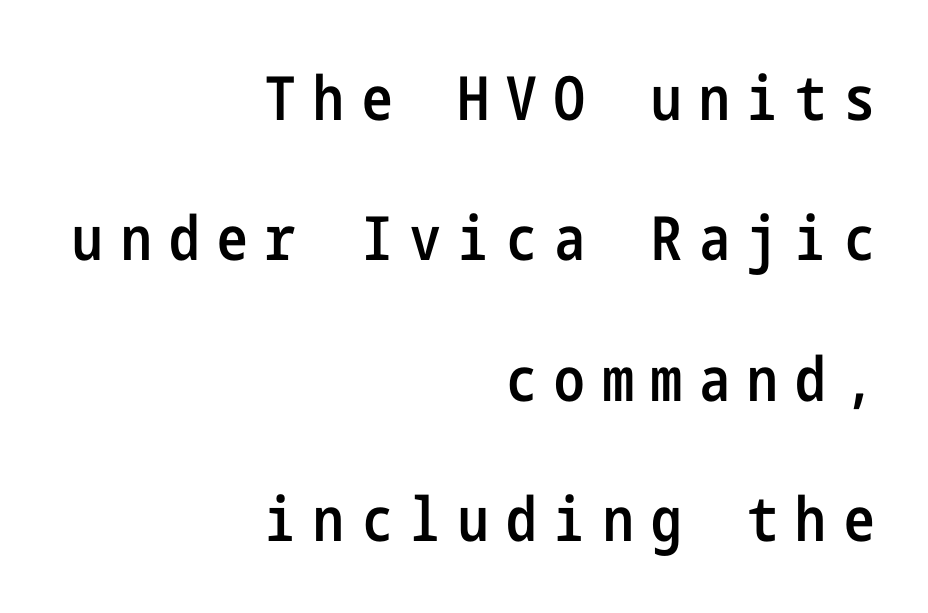
{"serif": "no", "italic": "no", "bold": "semi", "weight": "semibold", "width": "condensed", "stroke_contrast": "low", "x_height": "medium", "underline": "no", "align": "right", "line_spacing": "loose", "line_spacing_ratio": 2.3, "letter_spacing": "wide", "letter_spacing_em": 0.29, "glyph_px": 61}
